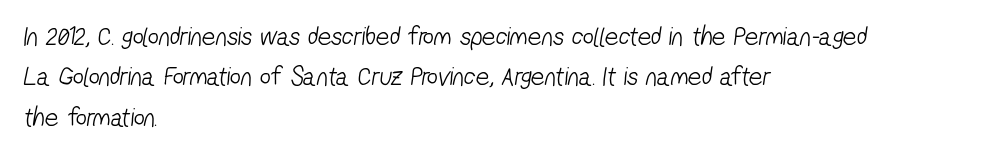
Q: Is the text bold? A: No.
Q: Is the text underlined? A: No.
Q: How is the paragraph aligned? A: Left-aligned.
Q: Is the spacing between letters normal or unusually wide? A: Normal.
Q: Is the spacing between lines tight, normal or loose? A: Normal.
